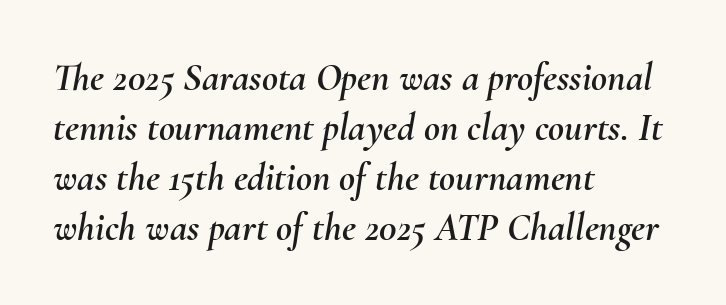
The image shows 39 px text type, italic (leaning right); set left-aligned, normal line spacing (1.28x), normal letter spacing, not underlined; medium stroke contrast and a small x-height.
